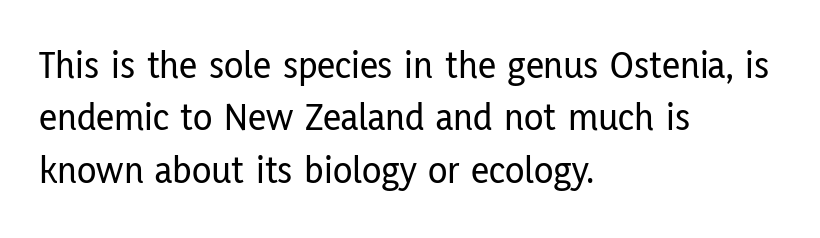
Q: Is the text italic (slanted)? A: No, it is upright.
Q: Is the typeface a serif or a sans-serif typeface? A: Sans-serif.
Q: Is the text underlined? A: No.
Q: How is the paragraph aligned? A: Left-aligned.
Q: Is the spacing between letters normal or unusually wide? A: Normal.
Q: Is the spacing between lines tight, normal or loose? A: Normal.
Q: Width (condensed, normal, or wide)? A: Condensed.
Q: Stroke contrast? A: Low.
Q: x-height? A: Medium.
Q: Monospaced? A: No.
